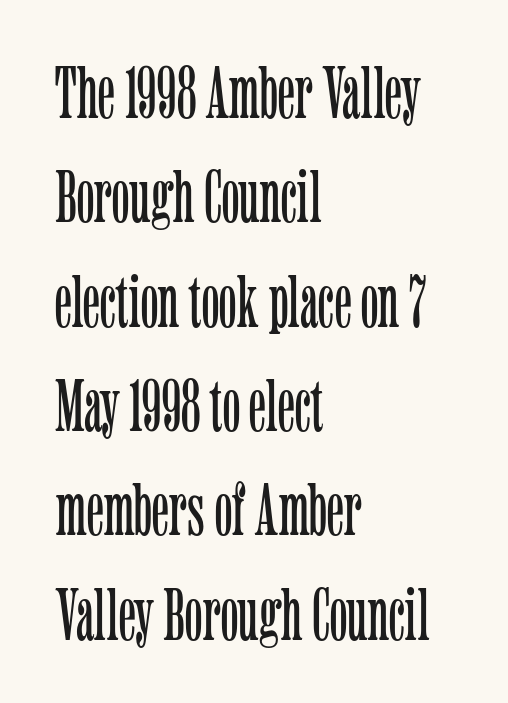
Spacing verdict: proportional, widths tailored to each character. All the whitespace from short lines collects on the right. Students, note that the glyphs here touch the page at normal intervals. One glance says typical: line gaps are just what's usual. Unbolded letterforms with no extra heft.
